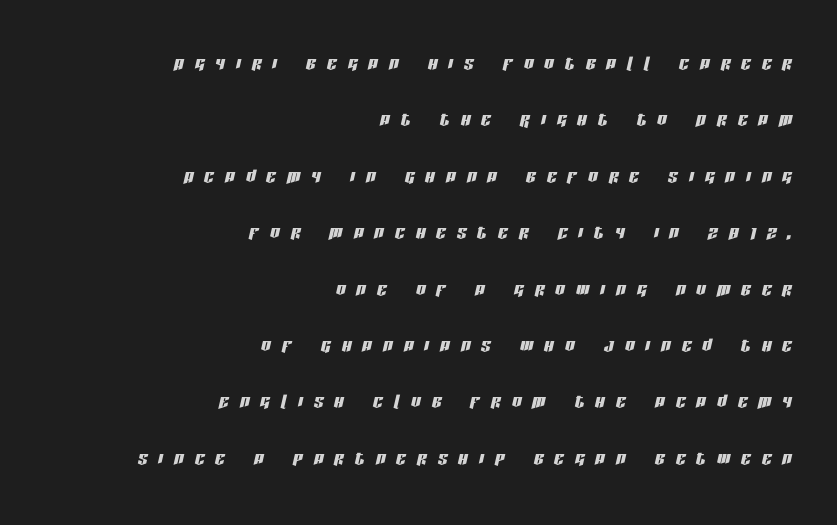
{"italic": "yes", "lean": "right", "slant_degrees": 13, "underline": "no", "align": "right", "line_spacing": "loose", "line_spacing_ratio": 2.35, "letter_spacing": "wide", "letter_spacing_em": 0.46, "glyph_px": 24}
